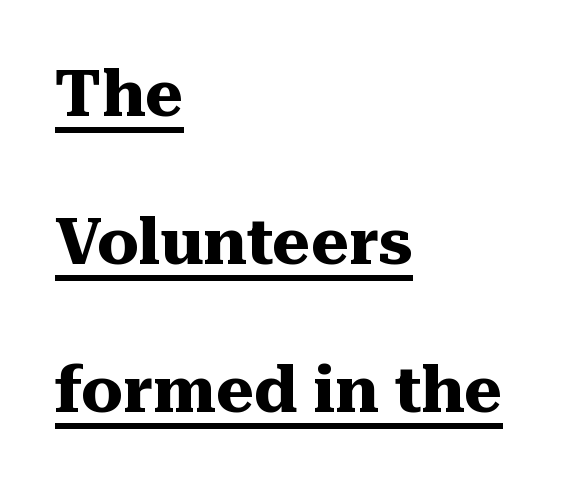
Compared with typical body copy, the letter spacing here is the same. Each letter keeps its own natural width here, so spacing adapts to shape. A dark, heavy texture on the line: the type is bold. Each letter's strokes conclude with small projecting serifs. Characters remain perfectly vertical along every line. The lines in this sample share a left origin and differ only in where they stop.
